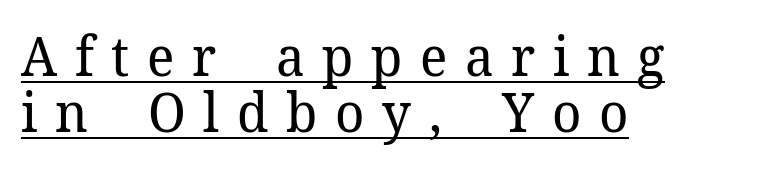
{"serif": "yes", "italic": "no", "bold": "no", "weight": "regular", "width": "normal", "stroke_contrast": "low", "x_height": "medium", "monospaced": "no", "underline": "yes", "align": "left", "line_spacing": "tight", "line_spacing_ratio": 1.01, "letter_spacing": "wide", "letter_spacing_em": 0.32, "glyph_px": 55}
